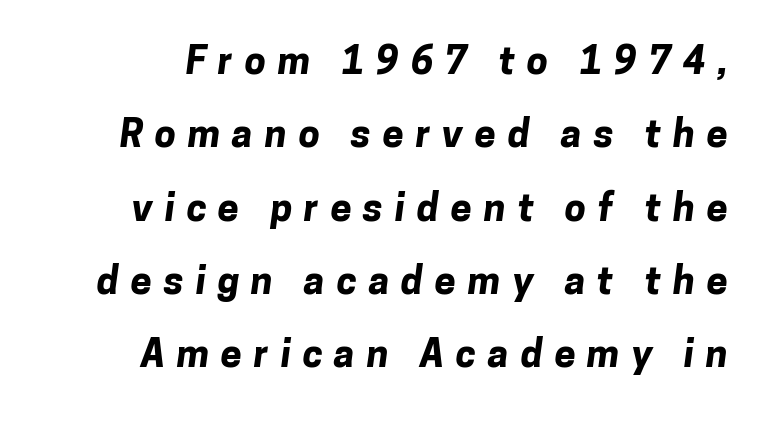
{"serif": "no", "bold": "yes", "weight": "bold", "width": "normal", "stroke_contrast": "low", "x_height": "medium", "monospaced": "no", "underline": "no", "line_spacing": "loose", "line_spacing_ratio": 1.93, "letter_spacing": "wide", "letter_spacing_em": 0.31, "glyph_px": 38}
